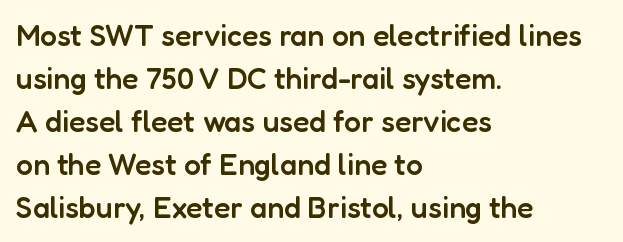
Q: Is the text bold? A: Semi-bold.
Q: Is the text italic (slanted)? A: No, it is upright.
Q: Is the typeface a serif or a sans-serif typeface? A: Sans-serif.
Q: Is the text underlined? A: No.
Q: How is the paragraph aligned? A: Left-aligned.
Q: Is the spacing between letters normal or unusually wide? A: Normal.
Q: Is the spacing between lines tight, normal or loose? A: Normal.
Q: Width (condensed, normal, or wide)? A: Normal.
Q: Stroke contrast? A: Low.
Q: x-height? A: Medium.
Q: Monospaced? A: No.
